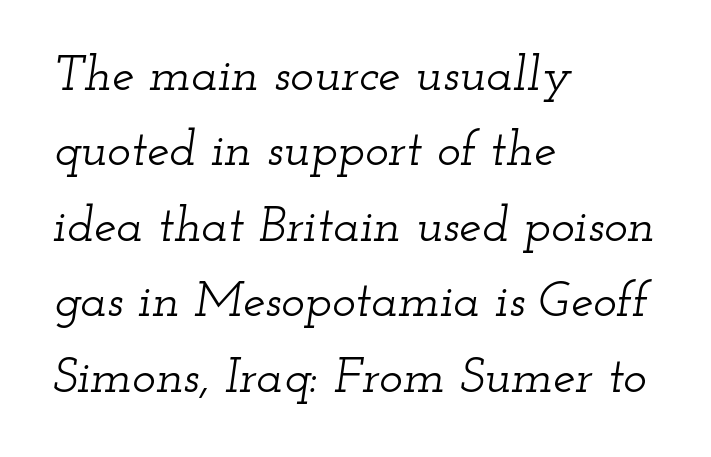
Q: Is the text italic (slanted)? A: Yes, it leans right by about 12 degrees.
Q: Is the typeface a serif or a sans-serif typeface? A: Serif.
Q: Is the text underlined? A: No.
Q: How is the paragraph aligned? A: Left-aligned.
Q: Is the spacing between letters normal or unusually wide? A: Normal.
Q: Is the spacing between lines tight, normal or loose? A: Normal.
Q: Width (condensed, normal, or wide)? A: Wide.
Q: Stroke contrast? A: Low.
Q: x-height? A: Small.
Q: Monospaced? A: No.
